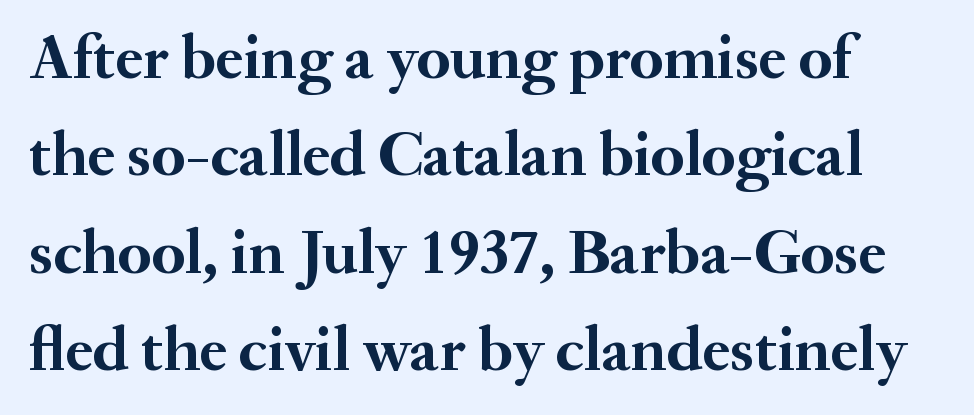
{"serif": "yes", "italic": "no", "bold": "yes", "weight": "semibold", "width": "normal", "stroke_contrast": "medium", "x_height": "small", "monospaced": "no", "underline": "no", "align": "left", "line_spacing": "normal", "line_spacing_ratio": 1.52, "letter_spacing": "normal", "letter_spacing_em": 0.0, "glyph_px": 64}
